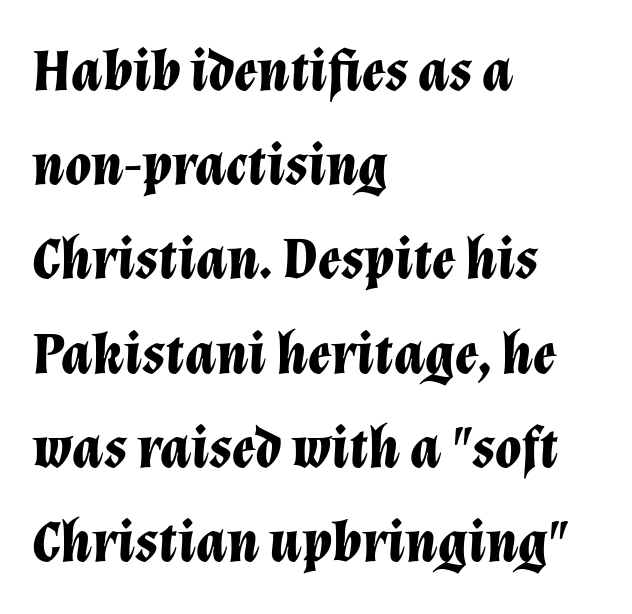
Is the letter spacing exaggerated? No — it looks like the ordinary default. This is oblique type, the kind used for emphasis or titles. If you drew a ruler down the left edge, every line would touch it. Spacing verdict: proportional, widths tailored to each character. Descenders are the only things crossing below the line.
